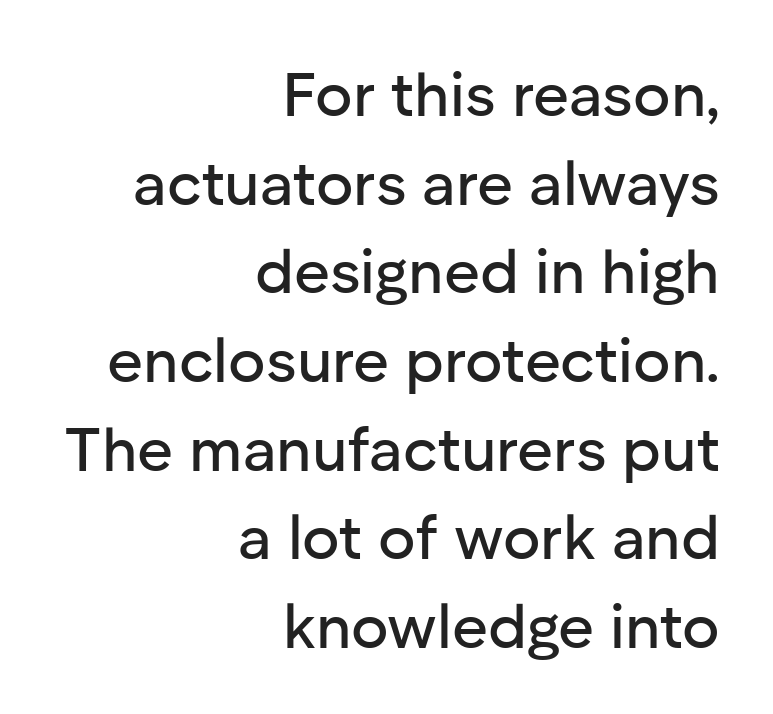
These lines sit exactly where default settings would place them. Note: no serifs on the glyphs. Note the varied advance widths — an 'i' is clearly narrower than an 'm'. Designer's note — italics off, roman on. What stands out about the letter spacing? Nothing — it is the standard amount. If you drew a ruler down the right edge, every line would touch it.
